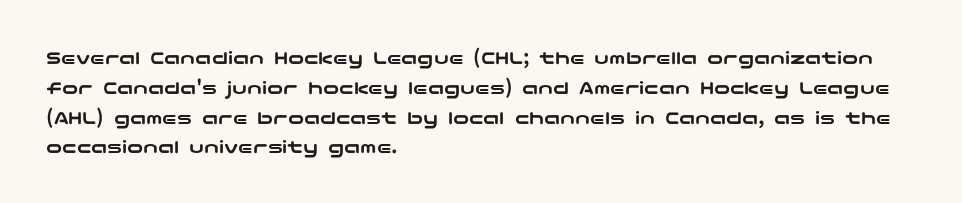
Q: Is the text italic (slanted)? A: No, it is upright.
Q: Is the text underlined? A: No.
Q: How is the paragraph aligned? A: Left-aligned.
Q: Is the spacing between letters normal or unusually wide? A: Normal.
Q: Is the spacing between lines tight, normal or loose? A: Normal.
